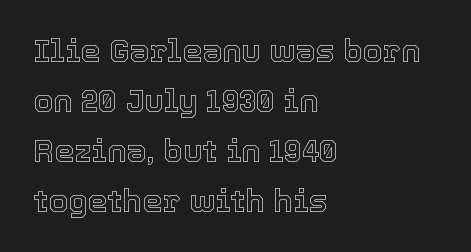
Q: Is the text italic (slanted)? A: No, it is upright.
Q: Is the text underlined? A: No.
Q: How is the paragraph aligned? A: Left-aligned.
Q: Is the spacing between letters normal or unusually wide? A: Normal.
Q: Is the spacing between lines tight, normal or loose? A: Normal.
Q: Width (condensed, normal, or wide)? A: Normal.
Q: x-height? A: Medium.
Q: Monospaced? A: No.
